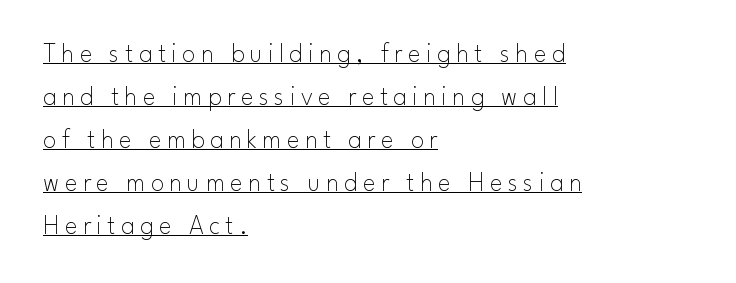
Short and long lines alike share a common starting point at left. Every character sits straight up, as roman type does. Compared with typical paragraphs, the rows here are spaced about the same. The specimen includes a rule beneath the text block's lines.
